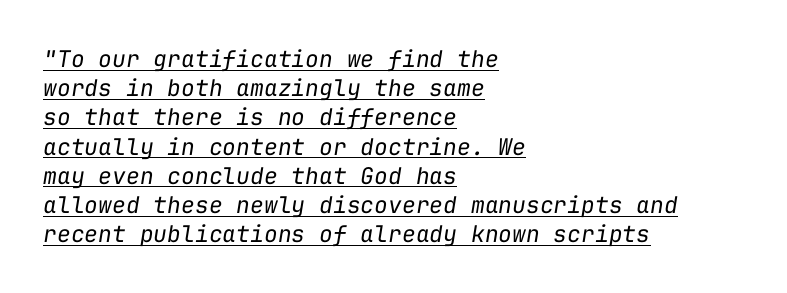
Q: Is the text bold? A: No.
Q: Is the text italic (slanted)? A: Yes, it leans right by about 9 degrees.
Q: Is the text underlined? A: Yes.
Q: How is the paragraph aligned? A: Left-aligned.
Q: Is the spacing between letters normal or unusually wide? A: Normal.
Q: Is the spacing between lines tight, normal or loose? A: Normal.
